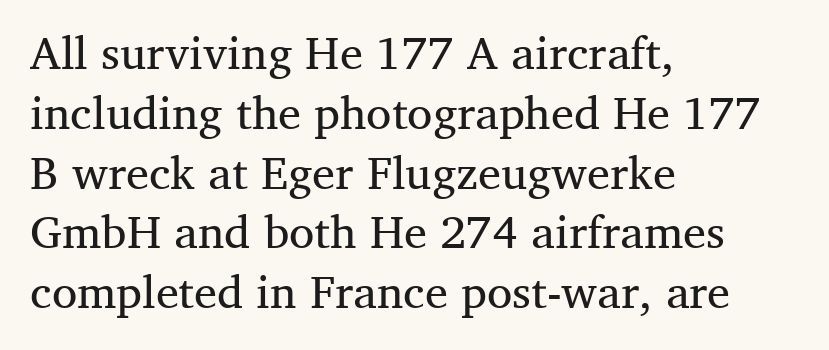
{"serif": "yes", "italic": "no", "bold": "no", "weight": "regular", "width": "normal", "stroke_contrast": "medium", "x_height": "medium", "monospaced": "no", "underline": "no", "align": "left", "line_spacing": "normal", "line_spacing_ratio": 1.3, "letter_spacing": "normal", "letter_spacing_em": 0.0, "glyph_px": 46}
